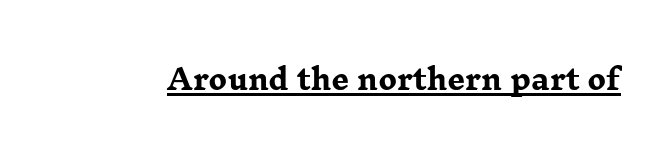
Q: Is the text bold? A: Yes.
Q: Is the text italic (slanted)? A: No, it is upright.
Q: Is the typeface a serif or a sans-serif typeface? A: Serif.
Q: Is the text underlined? A: Yes.
Q: Is the spacing between letters normal or unusually wide? A: Normal.
Q: Width (condensed, normal, or wide)? A: Wide.
Q: Stroke contrast? A: Low.
Q: x-height? A: Medium.
Q: Monospaced? A: No.
